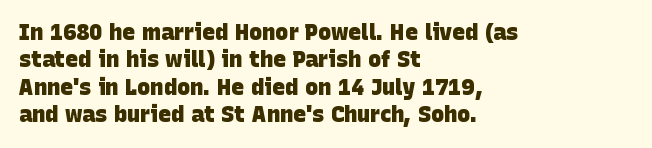
Q: Is the text bold? A: Yes.
Q: Is the text underlined? A: No.
Q: How is the paragraph aligned? A: Left-aligned.
Q: Is the spacing between letters normal or unusually wide? A: Normal.
Q: Is the spacing between lines tight, normal or loose? A: Normal.
